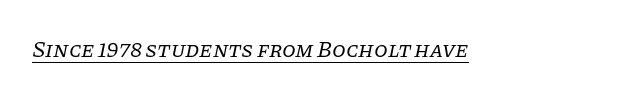
You could call the tracking neutral — neither tight nor loose. Every character sits at an angle, as italics do. Letters have the restrained weight of plain body copy at most. The typesetter has applied underlining to the passage shown.
